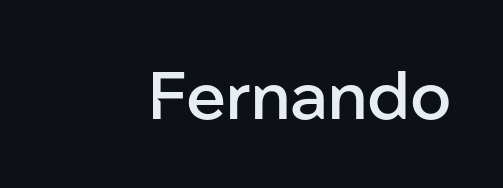
Looks like regular typesetting: each glyph gets only the width it needs. A somewhat darkened texture: the type is semibold rather than bold. Nope, no serifs anywhere on these letters. Italic? Not at all — the glyphs are vertical. The letters sit at their default tracking, neither squeezed nor spread.
